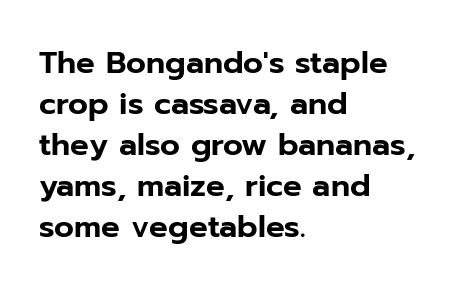
Q: Is the text italic (slanted)? A: No, it is upright.
Q: Is the typeface a serif or a sans-serif typeface? A: Sans-serif.
Q: Is the text underlined? A: No.
Q: How is the paragraph aligned? A: Left-aligned.
Q: Is the spacing between letters normal or unusually wide? A: Normal.
Q: Is the spacing between lines tight, normal or loose? A: Normal.
Q: Width (condensed, normal, or wide)? A: Normal.
Q: Stroke contrast? A: Low.
Q: x-height? A: Medium.
Q: Monospaced? A: No.
